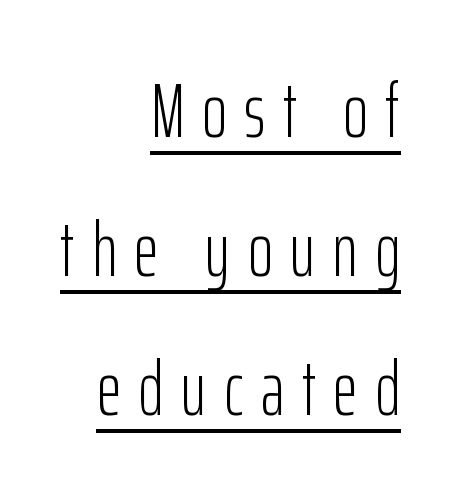
Q: Is the text bold? A: No.
Q: Is the text italic (slanted)? A: No, it is upright.
Q: Is the typeface a serif or a sans-serif typeface? A: Sans-serif.
Q: Is the text underlined? A: Yes.
Q: How is the paragraph aligned? A: Right-aligned.
Q: Is the spacing between letters normal or unusually wide? A: Unusually wide.
Q: Width (condensed, normal, or wide)? A: Condensed.
Q: Stroke contrast? A: Low.
Q: x-height? A: Medium.
Q: Monospaced? A: No.
